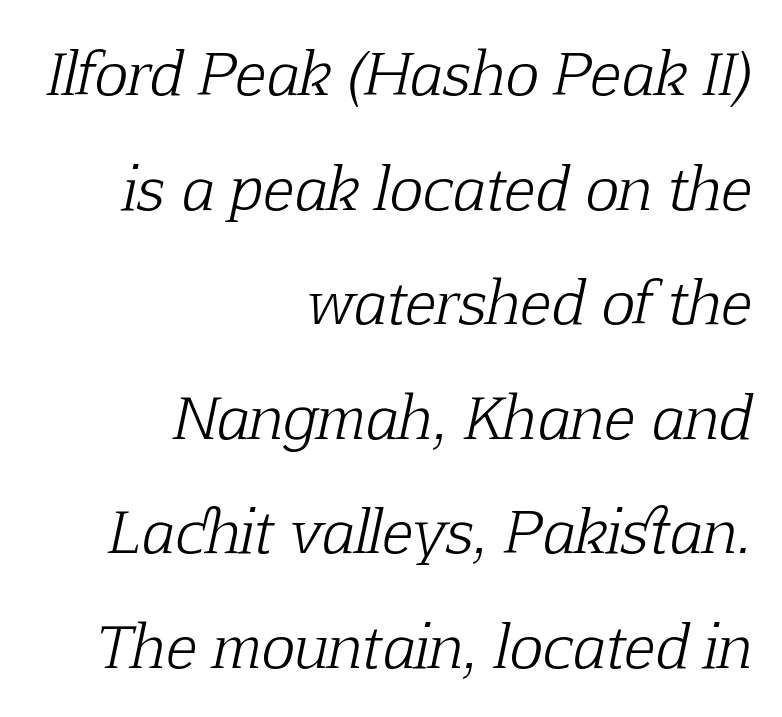
Tall strokes in this sample are angled rather than plumb. Note the varied advance widths — an 'i' is clearly narrower than an 'm'. No letter is thick-stroked: the sample isn't bold. This rendering features lettering with no underline. The type is set solid horizontally, with unmodified tracking. These lines stand farther apart than default settings would place them.
